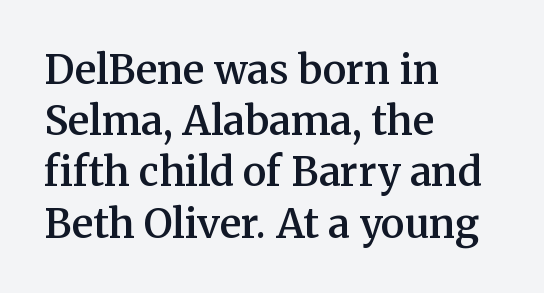
The image shows 40 px semibold serif type, upright; set left-aligned, normal line spacing (1.28x), normal letter spacing, not underlined; medium stroke contrast and a medium x-height.
